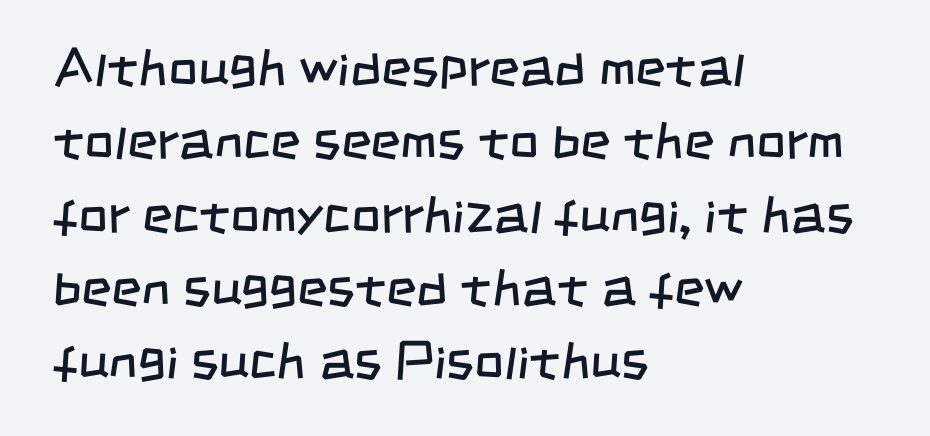
The image shows 52 px regular-weight, condensed sans-serif type; set left-aligned, normal line spacing (1.41x), normal letter spacing, not underlined; low stroke contrast and a large x-height.
